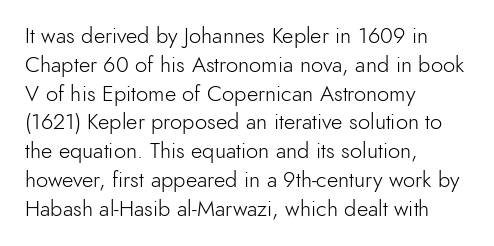
Q: Is the text bold? A: No.
Q: Is the text italic (slanted)? A: No, it is upright.
Q: Is the text underlined? A: No.
Q: How is the paragraph aligned? A: Left-aligned.
Q: Is the spacing between letters normal or unusually wide? A: Normal.
Q: Is the spacing between lines tight, normal or loose? A: Normal.
